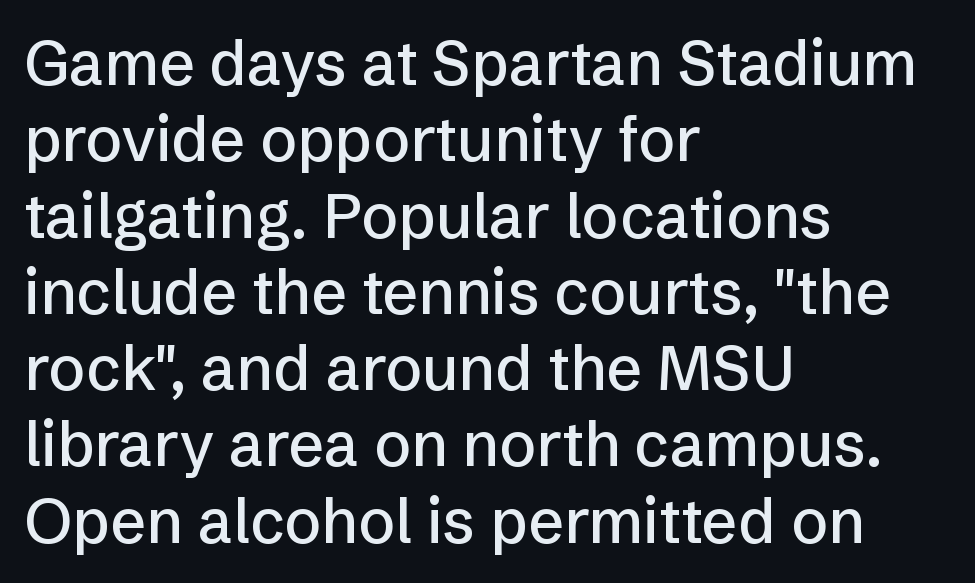
These lines stack with their left ends in a neat column. These lines are composed in type without serifs. A typesetter would call this zero additional tracking. You could not count columns in this text — the font is proportionally spaced. Unmarked baselines from the first word to the last.
